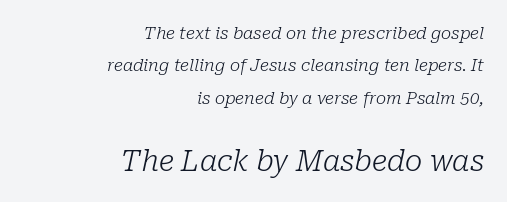
{"serif": "yes", "italic": "yes", "lean": "right", "slant_degrees": 10, "bold": "no", "weight": "light", "width": "normal", "stroke_contrast": "low", "x_height": "medium", "monospaced": "no", "underline": "no", "align": "right", "line_spacing": "loose", "line_spacing_ratio": 1.91, "letter_spacing": "normal", "letter_spacing_em": 0.0, "larger_block": "second", "size_ratio": 1.71, "glyph_px": 29}
